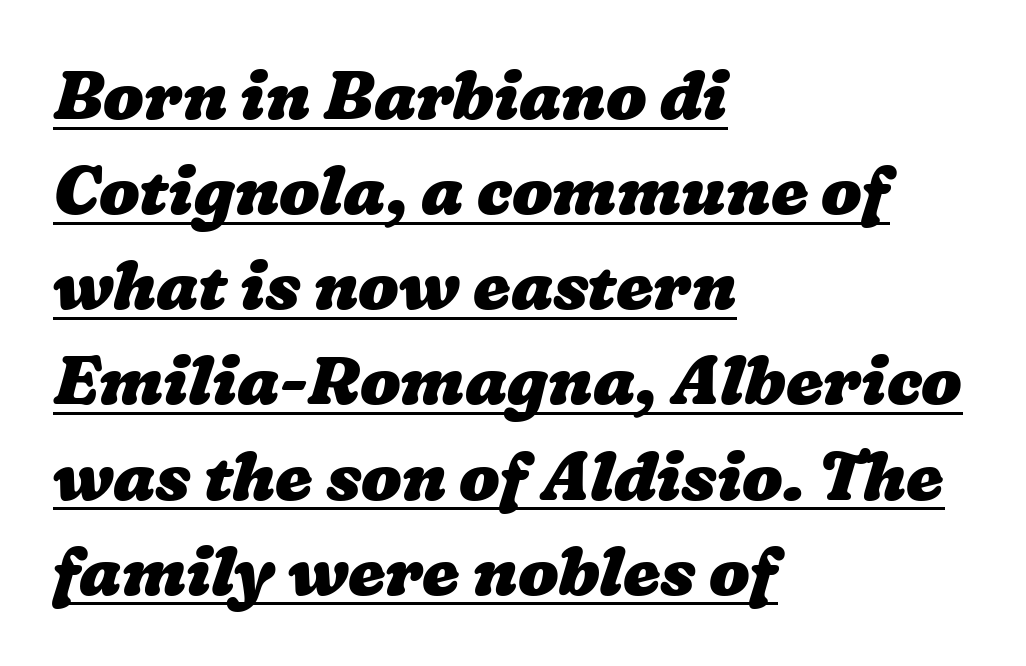
The lines in this sample share a left origin and differ only in where they stop. Compared with an ordinary text face, these strokes are far heavier — a full bold. Is this a fixed-width face? No — the glyphs have proportional, varying widths. Horizontal bands of white between lines are of average thickness. Somebody hit Ctrl+U on this one — the words are underlined.
